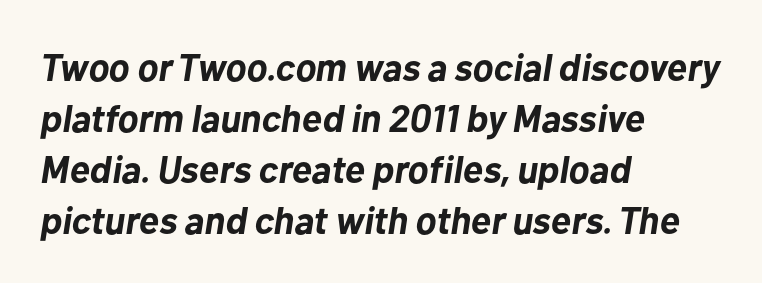
Q: Is the text bold? A: Yes.
Q: Is the text italic (slanted)? A: Yes, it leans right by about 10 degrees.
Q: Is the text underlined? A: No.
Q: How is the paragraph aligned? A: Left-aligned.
Q: Is the spacing between letters normal or unusually wide? A: Normal.
Q: Is the spacing between lines tight, normal or loose? A: Normal.
Q: Width (condensed, normal, or wide)? A: Normal.
Q: Stroke contrast? A: Low.
Q: x-height? A: Medium.
Q: Monospaced? A: No.
